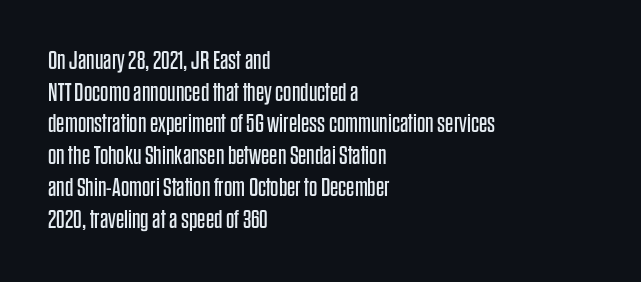
{"italic": "no", "bold": "no", "underline": "no", "align": "left", "line_spacing_ratio": 1.22, "letter_spacing": "normal", "letter_spacing_em": 0.0, "glyph_px": 26}
